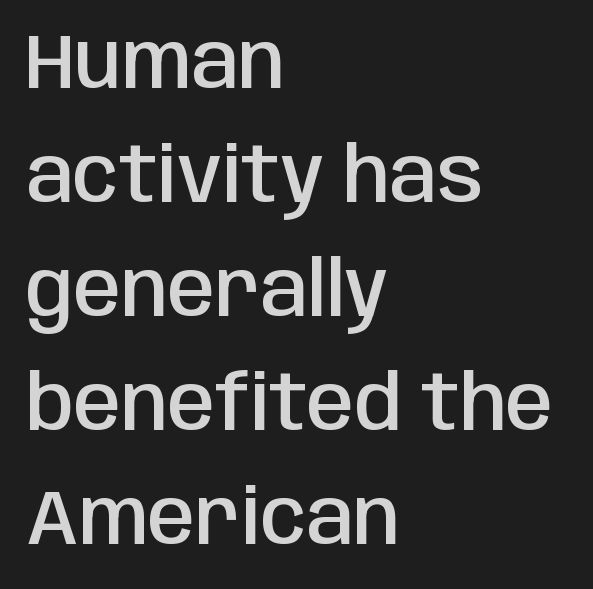
The image shows 77 px semibold, condensed sans-serif type, upright; set left-aligned, normal line spacing (1.48x), normal letter spacing, not underlined; low stroke contrast and a large x-height.
